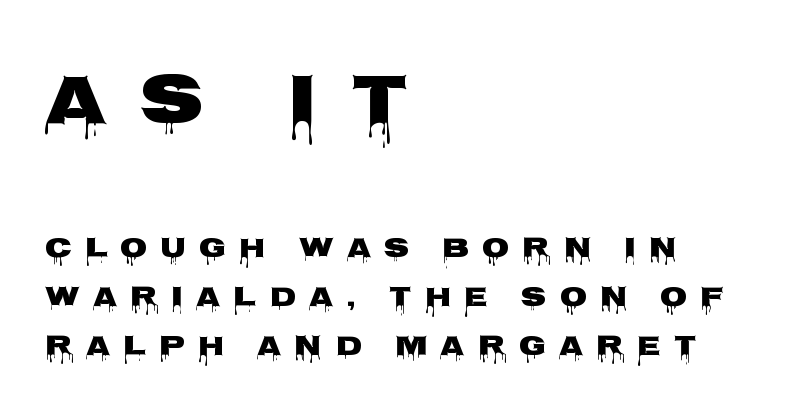
Honestly, there is no underline to notice here at all. Character widths vary here, with narrow letters taking less room than wide ones. Reading down the block, your eye returns to a fixed left position each line. Compared with typical body copy, the letter spacing here is much looser. Designer's note — italics off, roman on. If you squint, the top block still reads clearly — it's the larger of the two.
